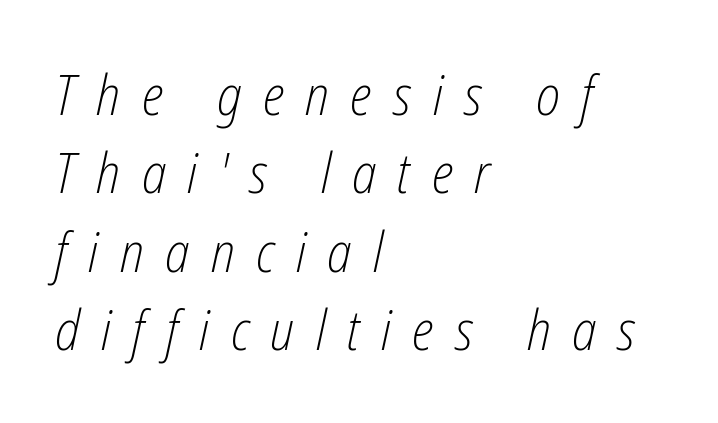
The horizontal fit of the characters is loose and conspicuously gappy. One-word summary of the alignment: left. The space directly below the letters is spotless. Weight: not bold — regular or lighter. A normal amount of white space separates one row of letters from the next.
